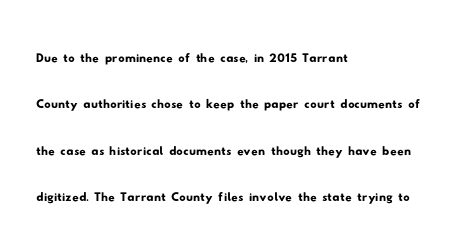
Q: Is the typeface a serif or a sans-serif typeface? A: Sans-serif.
Q: Is the text underlined? A: No.
Q: How is the paragraph aligned? A: Left-aligned.
Q: Is the spacing between letters normal or unusually wide? A: Normal.
Q: Is the spacing between lines tight, normal or loose? A: Normal.
Q: Width (condensed, normal, or wide)? A: Wide.
Q: Stroke contrast? A: Low.
Q: x-height? A: Small.
Q: Monospaced? A: No.
